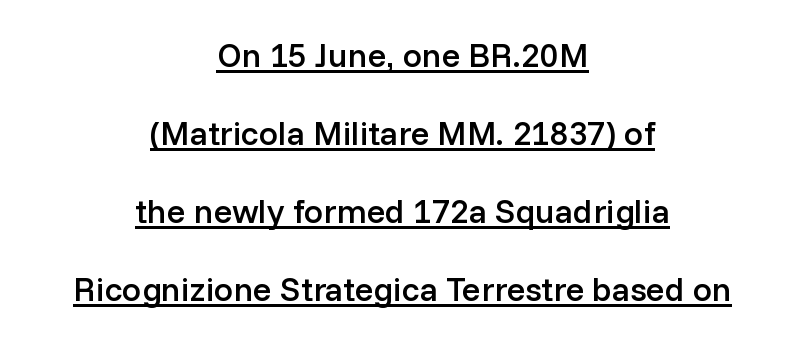
{"serif": "no", "italic": "no", "bold": "semi", "weight": "semibold", "width": "normal", "stroke_contrast": "low", "x_height": "medium", "monospaced": "no", "underline": "yes", "align": "center", "line_spacing": "loose", "line_spacing_ratio": 2.29, "letter_spacing": "normal", "letter_spacing_em": 0.0, "glyph_px": 34}
